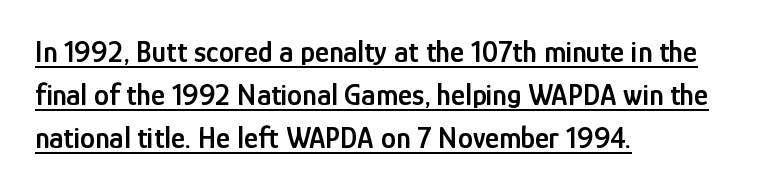
Q: Is the text bold? A: Semi-bold.
Q: Is the text italic (slanted)? A: No, it is upright.
Q: Is the typeface a serif or a sans-serif typeface? A: Sans-serif.
Q: Is the text underlined? A: Yes.
Q: How is the paragraph aligned? A: Left-aligned.
Q: Is the spacing between letters normal or unusually wide? A: Normal.
Q: Is the spacing between lines tight, normal or loose? A: Normal.
Q: Width (condensed, normal, or wide)? A: Condensed.
Q: Stroke contrast? A: Low.
Q: x-height? A: Medium.
Q: Monospaced? A: No.
